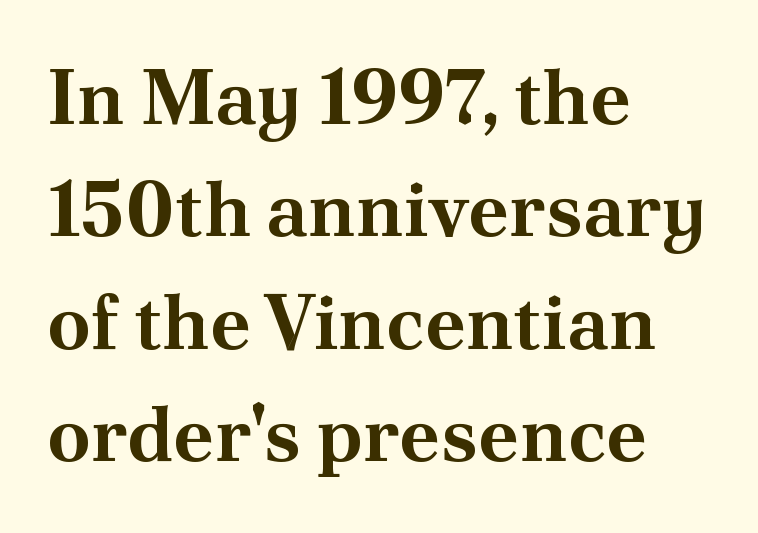
Q: Is the text bold? A: Yes.
Q: Is the text italic (slanted)? A: No, it is upright.
Q: Is the typeface a serif or a sans-serif typeface? A: Serif.
Q: Is the text underlined? A: No.
Q: How is the paragraph aligned? A: Left-aligned.
Q: Is the spacing between letters normal or unusually wide? A: Normal.
Q: Is the spacing between lines tight, normal or loose? A: Normal.
Q: Width (condensed, normal, or wide)? A: Normal.
Q: Stroke contrast? A: Medium.
Q: x-height? A: Small.
Q: Monospaced? A: No.
